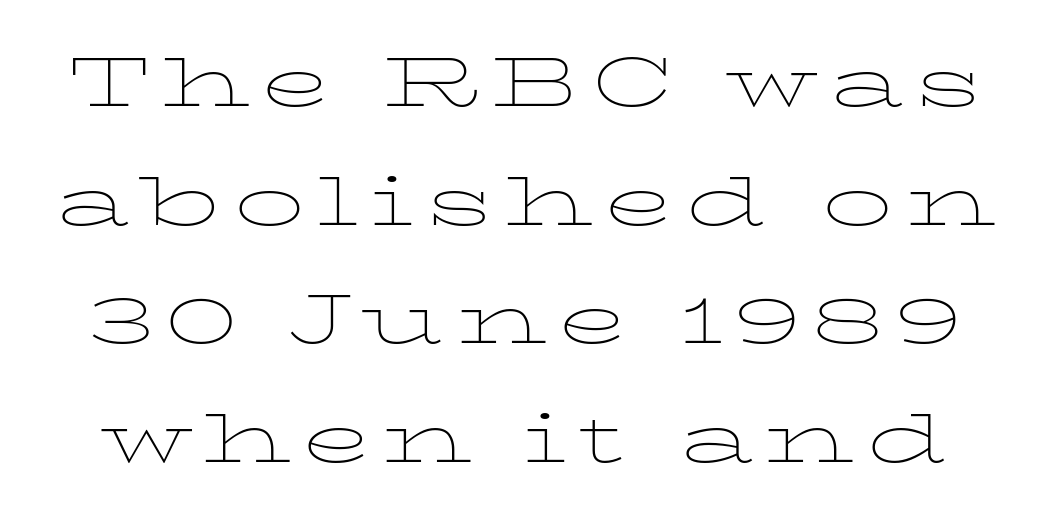
The image shows 71 px thin, wide serif type, upright; set normal line spacing (1.67x), not underlined; low stroke contrast and a medium x-height.
